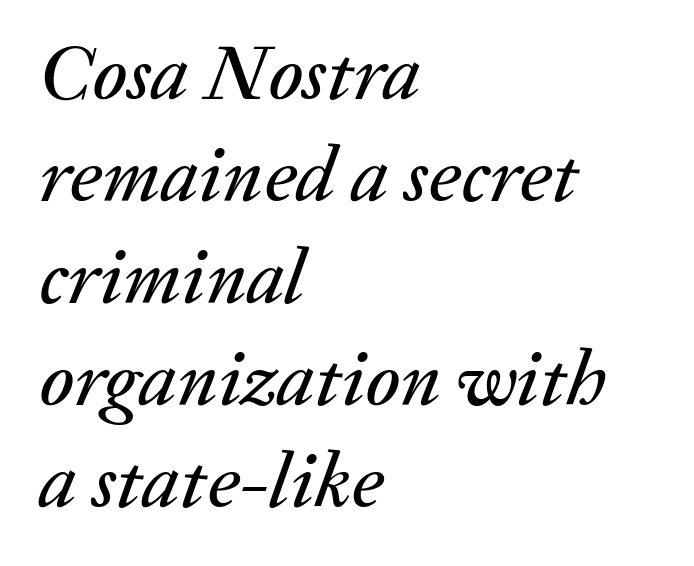
{"italic": "yes", "lean": "right", "slant_degrees": 20, "width": "normal", "stroke_contrast": "medium", "x_height": "medium", "monospaced": "no", "underline": "no", "align": "left", "line_spacing": "normal", "line_spacing_ratio": 1.29, "letter_spacing": "normal", "letter_spacing_em": 0.0, "glyph_px": 79}
